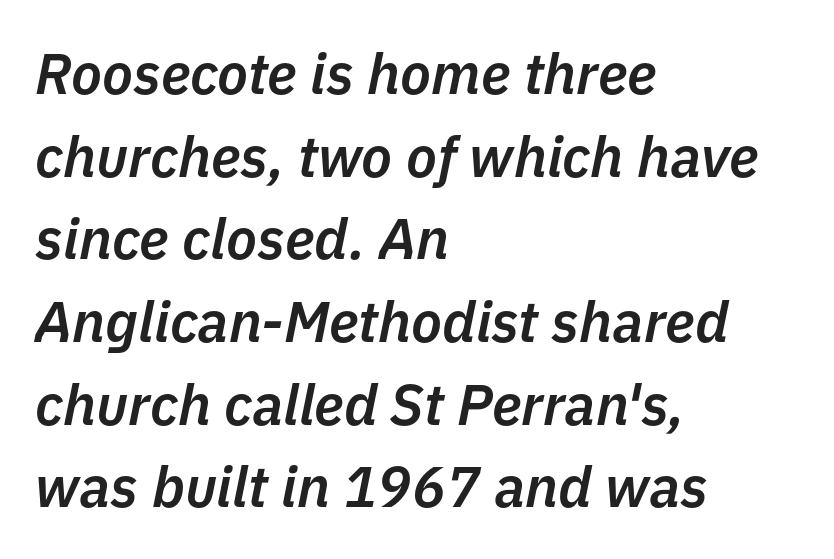
{"italic": "yes", "lean": "right", "slant_degrees": 11, "bold": "semi", "weight": "semibold", "width": "normal", "stroke_contrast": "low", "x_height": "medium", "monospaced": "no", "underline": "no", "align": "left", "line_spacing": "normal", "line_spacing_ratio": 1.45, "letter_spacing": "normal", "letter_spacing_em": 0.0, "glyph_px": 57}
